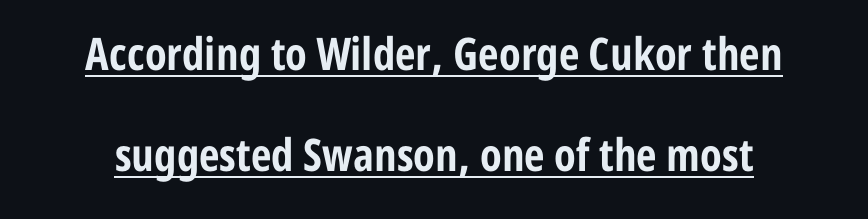
The image shows 45 px bold, condensed sans-serif type, upright; set loose line spacing (2.25x), normal letter spacing, underlined; low stroke contrast and a medium x-height.
